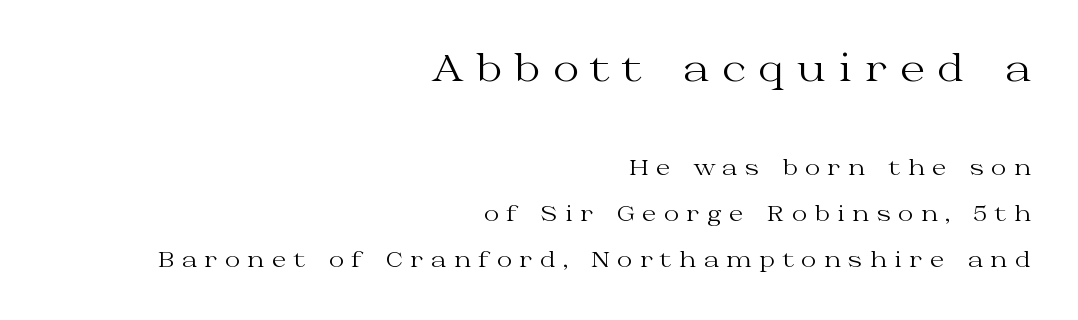
Q: Is the text bold? A: No.
Q: Is the text italic (slanted)? A: No, it is upright.
Q: Is the typeface a serif or a sans-serif typeface? A: Serif.
Q: Is the text underlined? A: No.
Q: How is the paragraph aligned? A: Right-aligned.
Q: Is the spacing between letters normal or unusually wide? A: Unusually wide.
Q: Is the spacing between lines tight, normal or loose? A: Loose.
Q: Which block of text is set in a larger size, the first (top) or the second (bottom)? A: The first (top) one.
Q: Width (condensed, normal, or wide)? A: Wide.
Q: Stroke contrast? A: Medium.
Q: x-height? A: Medium.
Q: Monospaced? A: No.
